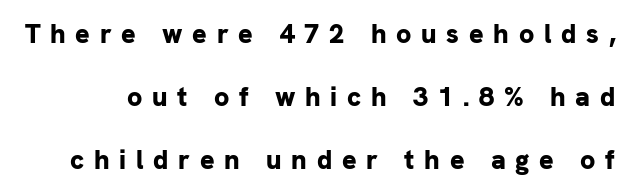
{"italic": "no", "bold": "yes", "underline": "no", "line_spacing": "loose", "line_spacing_ratio": 2.34, "letter_spacing": "wide", "letter_spacing_em": 0.36, "glyph_px": 27}
